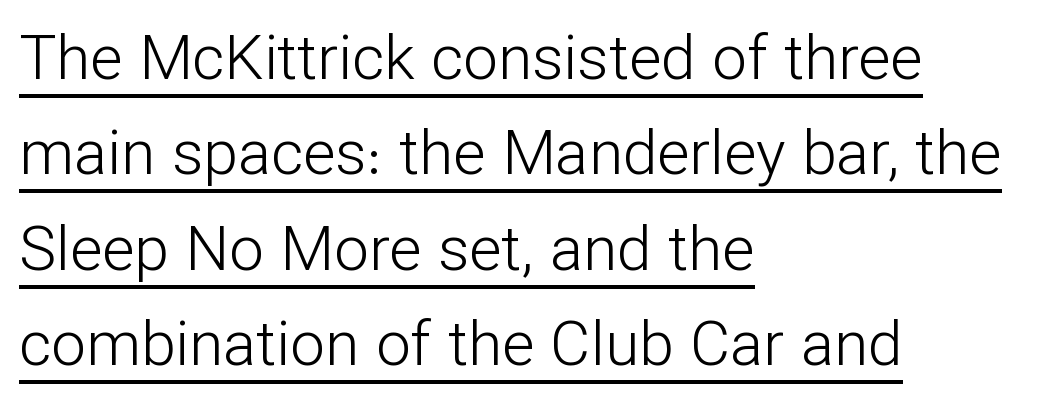
{"serif": "no", "italic": "no", "bold": "no", "weight": "light", "width": "normal", "stroke_contrast": "low", "x_height": "medium", "monospaced": "no", "underline": "yes", "align": "left", "line_spacing": "normal", "line_spacing_ratio": 1.54, "letter_spacing": "normal", "letter_spacing_em": 0.0, "glyph_px": 62}
